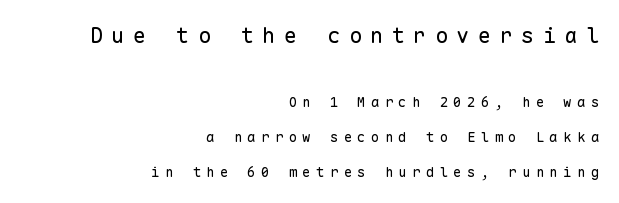
Q: Is the text bold? A: No.
Q: Is the text italic (slanted)? A: No, it is upright.
Q: Is the text underlined? A: No.
Q: How is the paragraph aligned? A: Right-aligned.
Q: Is the spacing between letters normal or unusually wide? A: Unusually wide.
Q: Is the spacing between lines tight, normal or loose? A: Loose.
Q: Which block of text is set in a larger size, the first (top) or the second (bottom)? A: The first (top) one.
